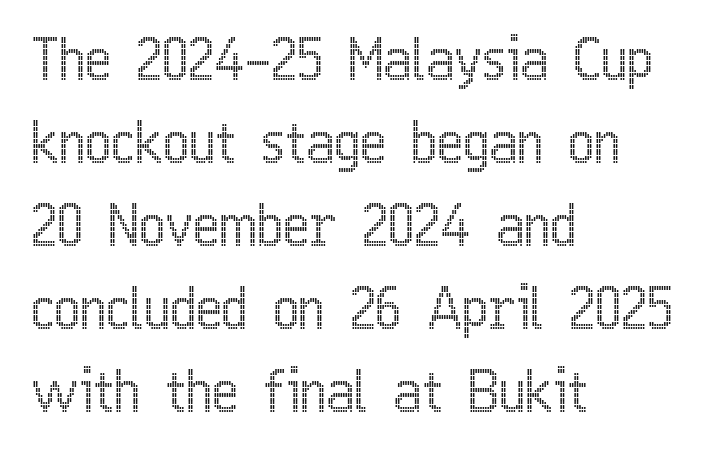
{"italic": "no", "width": "condensed", "x_height": "medium", "monospaced": "no", "underline": "no", "align": "left", "line_spacing": "normal", "line_spacing_ratio": 1.48, "letter_spacing": "normal", "letter_spacing_em": 0.0, "glyph_px": 56}
